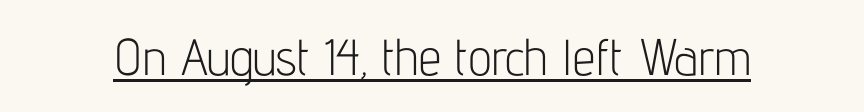
Weight: regular or lighter. Typographically, this falls in the sans-serif category. It's the straight-up-and-down kind of type. In terms of letterspacing, this is plain default setting. Note the varied advance widths — an 'i' is clearly narrower than an 'm'.
